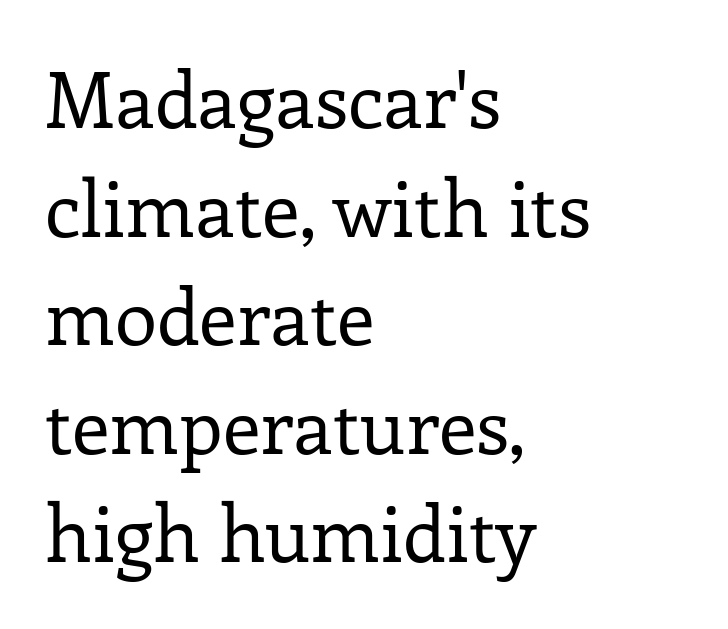
The image shows 77 px regular-weight serif type, upright; set left-aligned, normal line spacing (1.41x), normal letter spacing, not underlined; low stroke contrast and a medium x-height.
